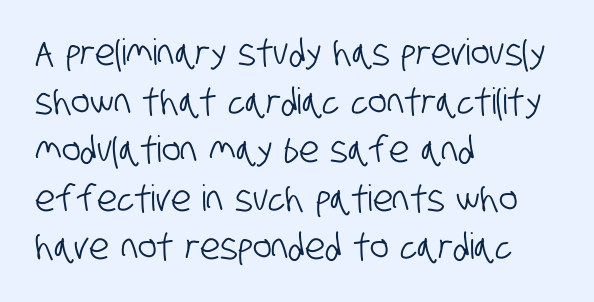
Q: Is the typeface a serif or a sans-serif typeface? A: Sans-serif.
Q: Is the text underlined? A: No.
Q: How is the paragraph aligned? A: Left-aligned.
Q: Is the spacing between letters normal or unusually wide? A: Normal.
Q: Is the spacing between lines tight, normal or loose? A: Normal.
Q: Width (condensed, normal, or wide)? A: Condensed.
Q: Stroke contrast? A: Low.
Q: x-height? A: Large.
Q: Monospaced? A: No.
